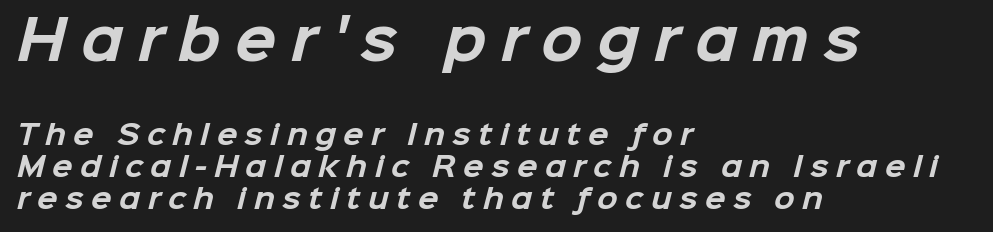
{"serif": "no", "bold": "yes", "weight": "bold", "width": "normal", "stroke_contrast": "low", "x_height": "medium", "monospaced": "no", "underline": "no", "align": "left", "line_spacing_ratio": 1.17, "letter_spacing": "wide", "letter_spacing_em": 0.27, "larger_block": "first", "size_ratio": 2.0, "glyph_px": 54}
